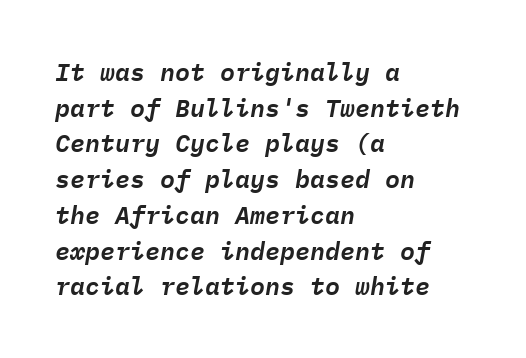
The image shows 25 px text type, italic (leaning right); set left-aligned, normal line spacing (1.43x), normal letter spacing, not underlined.
